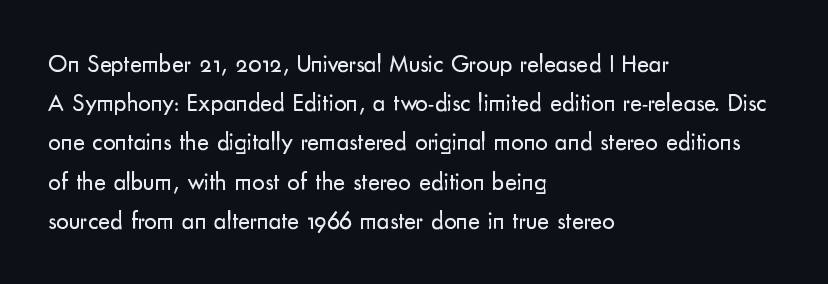
{"italic": "no", "bold": "no", "underline": "no", "align": "left", "line_spacing": "normal", "line_spacing_ratio": 1.57, "letter_spacing": "normal", "letter_spacing_em": 0.0, "glyph_px": 25}
